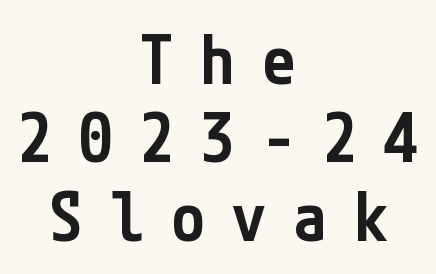
The image shows 67 px semibold, condensed sans-serif type, upright; set centered, line spacing 1.17x, unusually wide letter spacing (+0.41 em), not underlined; low stroke contrast and a medium x-height.
